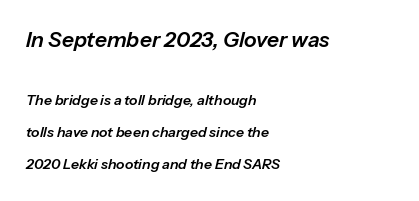
Q: Is the text italic (slanted)? A: Yes, it leans right by about 13 degrees.
Q: Is the text underlined? A: No.
Q: How is the paragraph aligned? A: Left-aligned.
Q: Is the spacing between letters normal or unusually wide? A: Normal.
Q: Is the spacing between lines tight, normal or loose? A: Loose.
Q: Which block of text is set in a larger size, the first (top) or the second (bottom)? A: The first (top) one.
